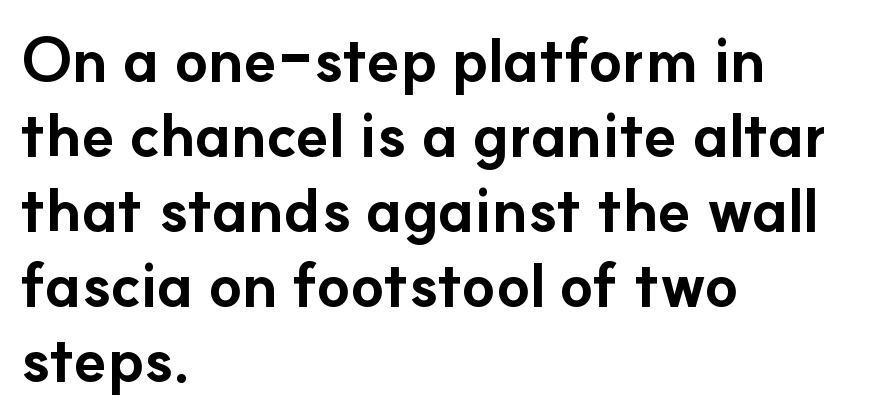
The passage shown is typeset with a sans-serif family. Each row of text sits above clean, open space. This sample has the flowing, uneven cadence of proportional lettering. The passage is arranged the way most books set body copy — flush left. The characters look thick and weighty, a clear bold. Between one letter and the next there's only the usual sliver of space.
